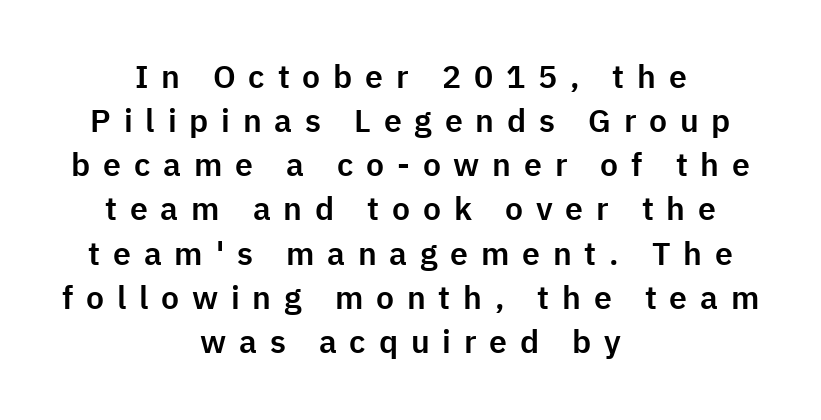
Q: Is the text italic (slanted)? A: No, it is upright.
Q: Is the typeface a serif or a sans-serif typeface? A: Sans-serif.
Q: Is the text underlined? A: No.
Q: How is the paragraph aligned? A: Centered.
Q: Is the spacing between letters normal or unusually wide? A: Unusually wide.
Q: Is the spacing between lines tight, normal or loose? A: Normal.
Q: Width (condensed, normal, or wide)? A: Normal.
Q: Stroke contrast? A: Low.
Q: x-height? A: Medium.
Q: Monospaced? A: No.
